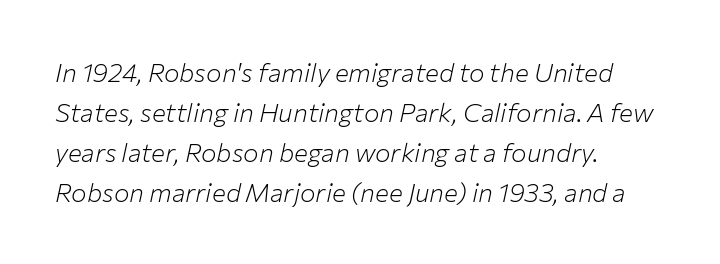
{"italic": "yes", "lean": "right", "slant_degrees": 12, "bold": "no", "underline": "no", "align": "left", "line_spacing": "normal", "line_spacing_ratio": 1.54, "letter_spacing": "normal", "letter_spacing_em": 0.0, "glyph_px": 26}
